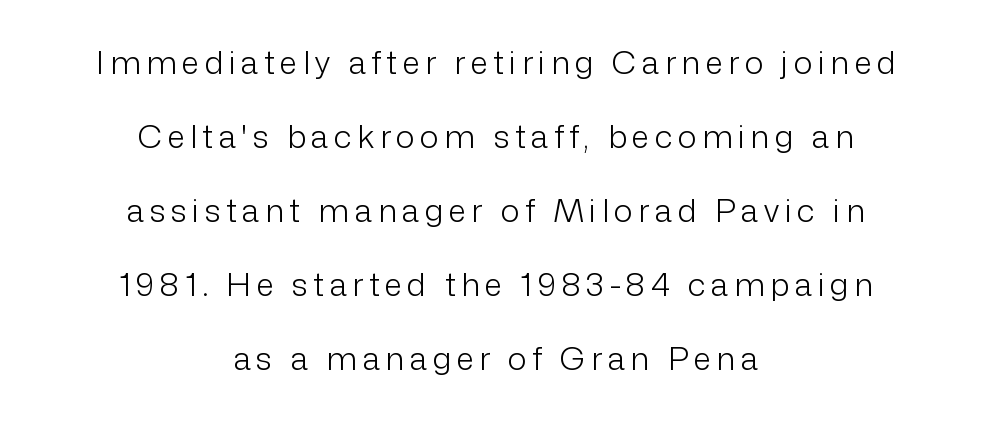
The rendering uses a large line-height, opening up the rows. The typesetting does not lean heavy: it is not bold. To sum up the face: it is a sans, with no serifs. Every stem runs plumb, perpendicular to the baseline.
